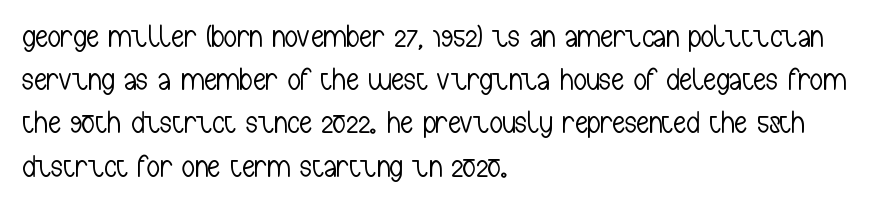
On a weight scale, this lands at 450 or below. Think of a printed novel: that variable character pitch is what you see here. A typesetter would call this zero additional tracking. Is there much room between lines? A standard amount, neither cramped nor airy. In terms of posture, this sample is upright.
